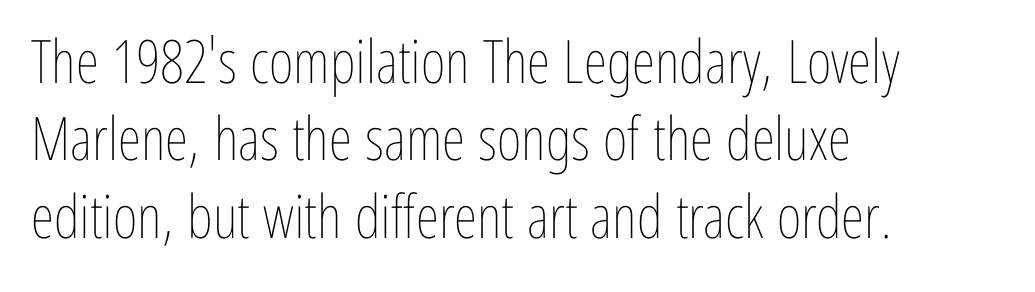
The passage shown stacks its lines at a standard gap. Bold? No — there's no thickening of the strokes. Tracking here is standard; glyphs follow each other at the usual distance. The baseline area is clear.
